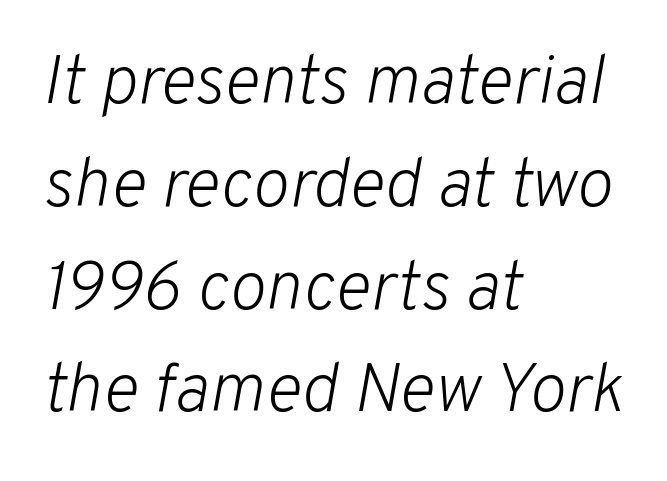
Q: Is the text bold? A: No.
Q: Is the text italic (slanted)? A: Yes, it leans right by about 10 degrees.
Q: Is the text underlined? A: No.
Q: How is the paragraph aligned? A: Left-aligned.
Q: Is the spacing between letters normal or unusually wide? A: Normal.
Q: Is the spacing between lines tight, normal or loose? A: Normal.
Q: Width (condensed, normal, or wide)? A: Normal.
Q: Stroke contrast? A: Low.
Q: x-height? A: Medium.
Q: Monospaced? A: No.
